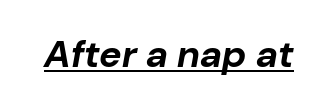
Q: Is the text bold? A: Yes.
Q: Is the text italic (slanted)? A: Yes, it leans right by about 10 degrees.
Q: Is the text underlined? A: Yes.
Q: Is the spacing between letters normal or unusually wide? A: Normal.
Q: Width (condensed, normal, or wide)? A: Normal.
Q: Stroke contrast? A: Low.
Q: x-height? A: Medium.
Q: Monospaced? A: No.
